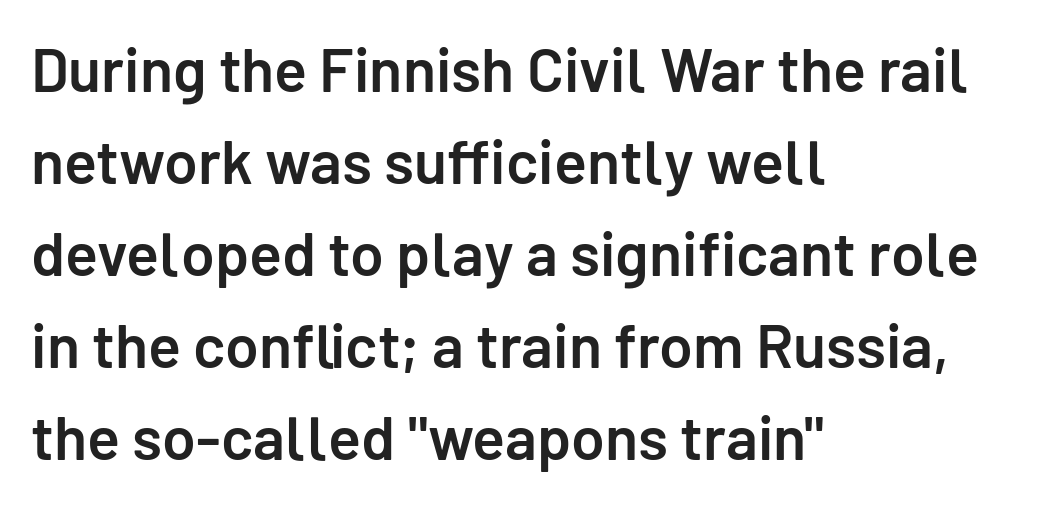
The image shows 61 px semibold sans-serif type, upright; set left-aligned, normal line spacing (1.51x), normal letter spacing, not underlined; low stroke contrast and a medium x-height.
